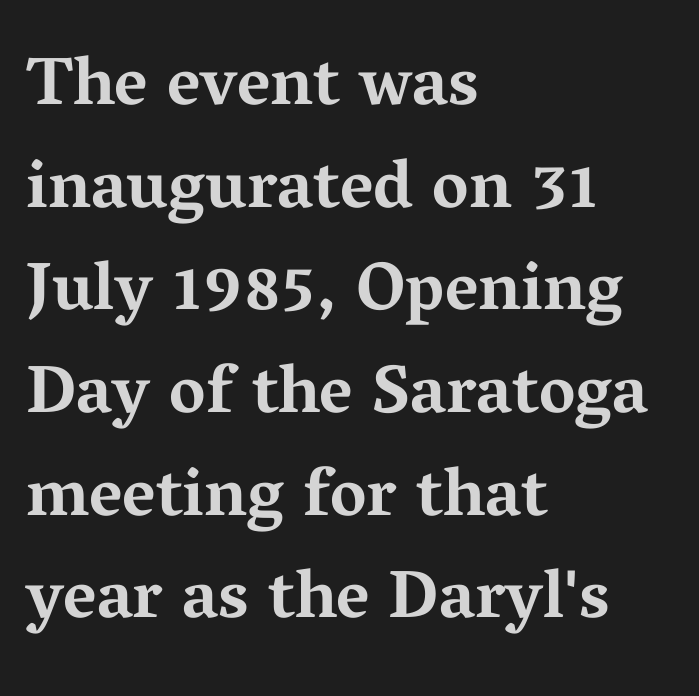
{"serif": "yes", "italic": "no", "bold": "yes", "weight": "bold", "width": "wide", "stroke_contrast": "medium", "x_height": "medium", "monospaced": "no", "underline": "no", "align": "left", "line_spacing": "normal", "line_spacing_ratio": 1.51, "letter_spacing": "normal", "letter_spacing_em": 0.0, "glyph_px": 68}
